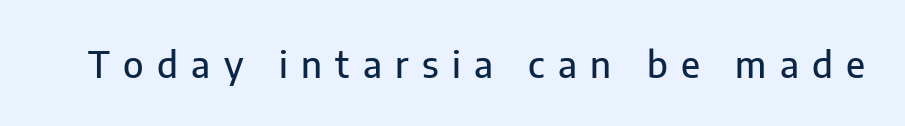
The image shows 36 px sans-serif type, upright; set unusually wide letter spacing (+0.37 em), not underlined; low stroke contrast and a medium x-height.
